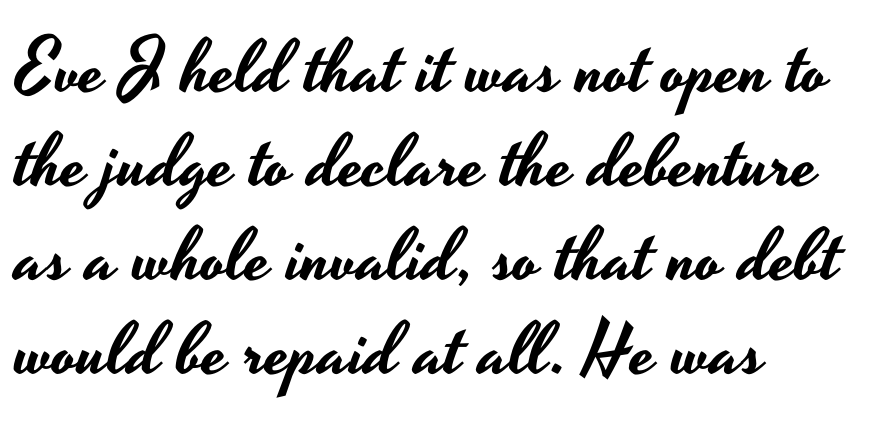
The image shows 74 px wide sans-serif type; set left-aligned, normal line spacing (1.27x), normal letter spacing, not underlined; low stroke contrast and a small x-height.
